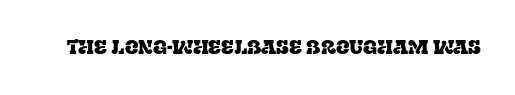
{"italic": "no", "underline": "no", "letter_spacing": "normal", "letter_spacing_em": 0.0, "glyph_px": 20}
